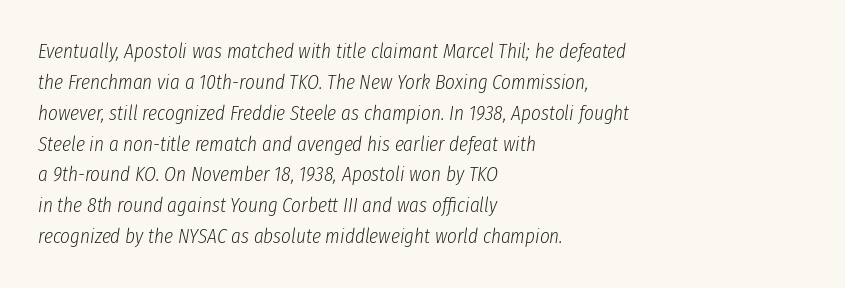
The image shows 21 px text type, italic (leaning right); set left-aligned, normal line spacing (1.47x), normal letter spacing, not underlined.
